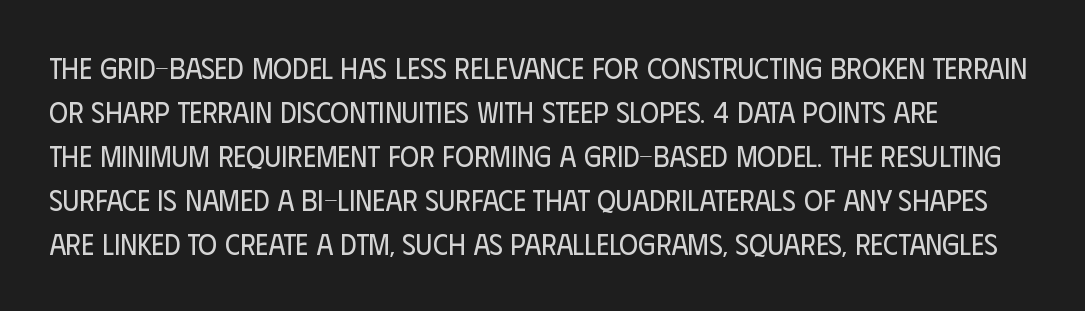
The image shows 29 px regular-weight, condensed sans-serif type, upright; set normal line spacing (1.52x), normal letter spacing, not underlined; low stroke contrast and a large x-height.
